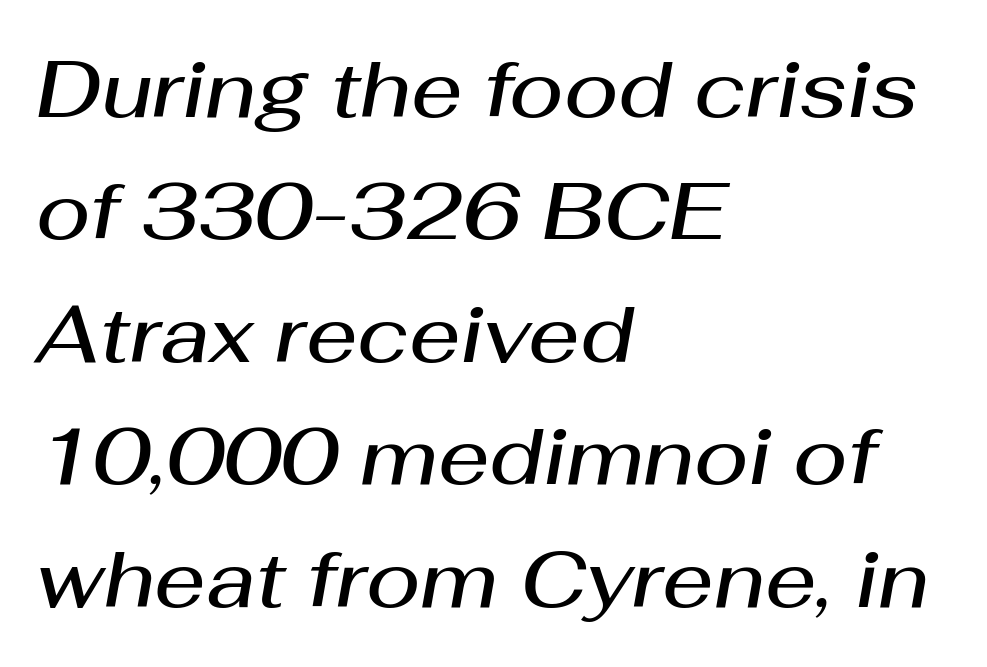
{"italic": "yes", "lean": "right", "slant_degrees": 10, "bold": "semi", "weight": "semibold", "width": "normal", "stroke_contrast": "medium", "x_height": "medium", "monospaced": "no", "underline": "no", "align": "left", "line_spacing": "normal", "line_spacing_ratio": 1.53, "letter_spacing": "normal", "letter_spacing_em": 0.0, "glyph_px": 80}
